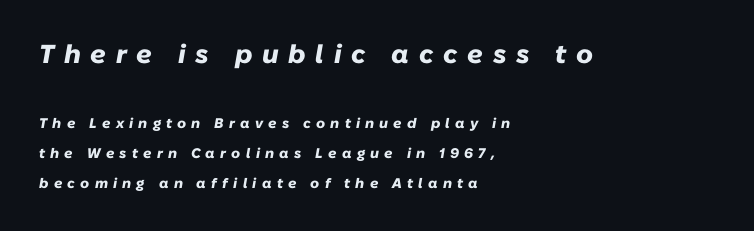
Rows of type keep a wide berth in the vertical direction. Every character sits at an angle, as italics do. Between one letter and the next there's a generous, obvious gap. Descenders are the only things crossing below the line.
